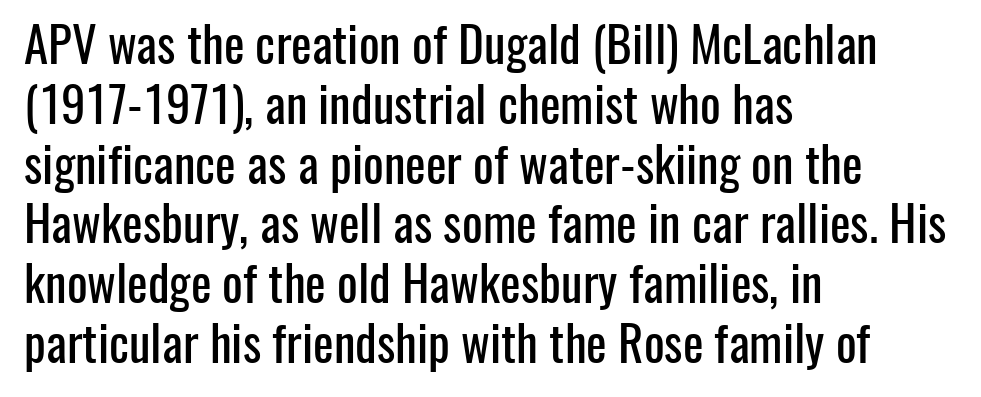
The image shows 49 px condensed sans-serif type, upright; set left-aligned, line spacing 1.22x, normal letter spacing, not underlined; low stroke contrast and a medium x-height.
